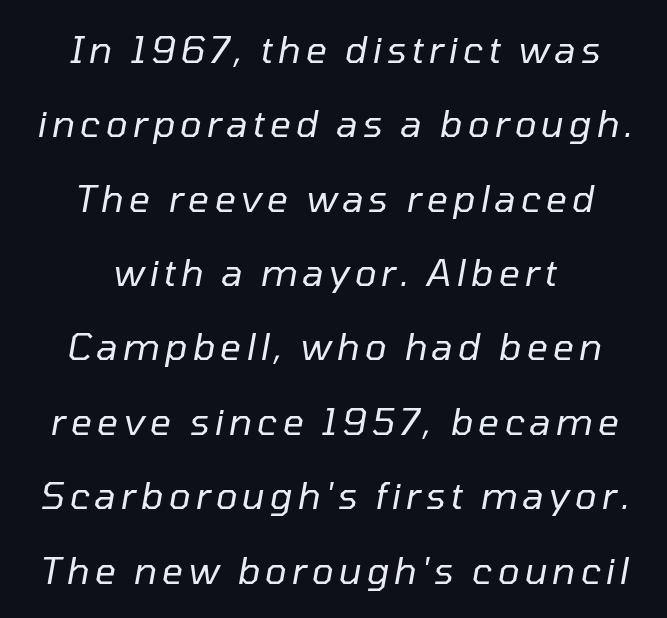
{"italic": "yes", "lean": "right", "slant_degrees": 10, "bold": "no", "weight": "regular", "width": "normal", "stroke_contrast": "low", "x_height": "medium", "monospaced": "no", "underline": "no", "align": "center", "line_spacing": "loose", "line_spacing_ratio": 2.01, "glyph_px": 37}
